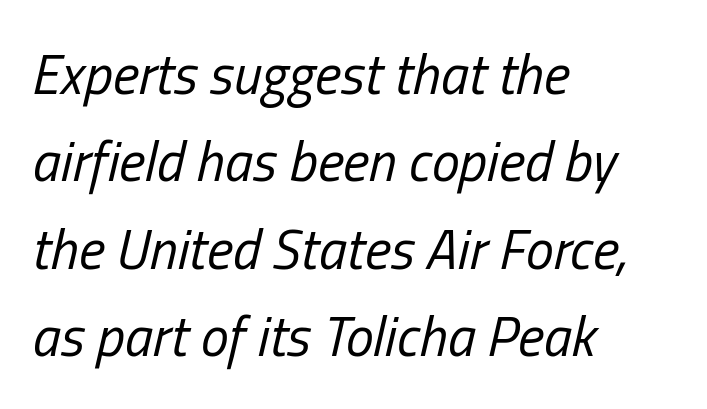
Rows of type keep a routine distance in the vertical direction. Letter spacing: default. The letters advance in unequal steps, a hallmark of proportional type. Every row of glyphs begins at an identical x-position on the left.
